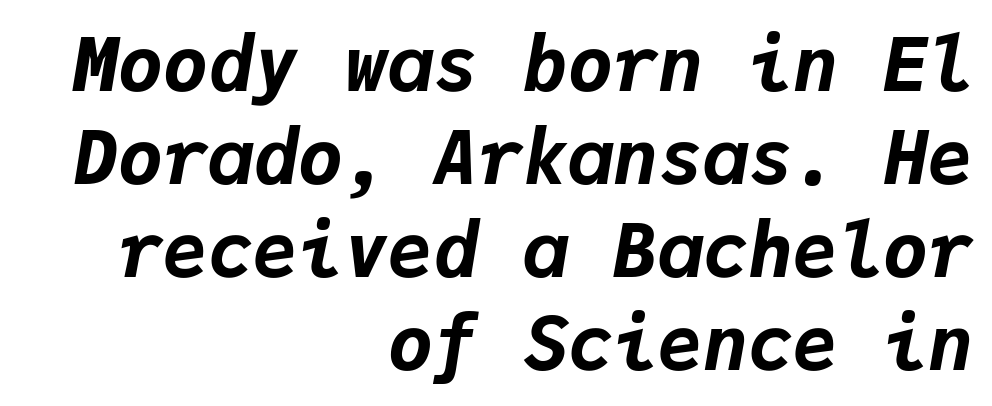
The image shows 75 px bold type, italic (leaning right), monospaced; set right-aligned, line spacing 1.24x, normal letter spacing, not underlined; low stroke contrast and a medium x-height.
